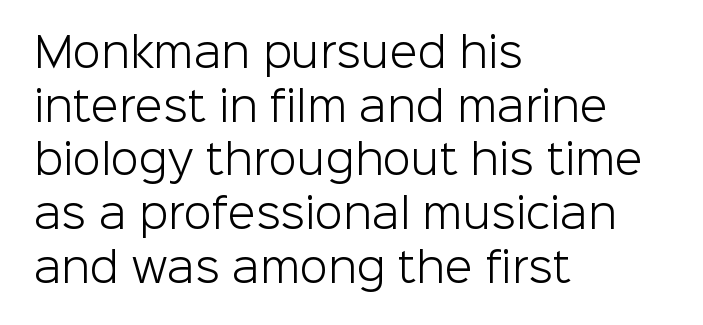
Q: Is the text bold? A: No.
Q: Is the text italic (slanted)? A: No, it is upright.
Q: Is the typeface a serif or a sans-serif typeface? A: Sans-serif.
Q: Is the text underlined? A: No.
Q: How is the paragraph aligned? A: Left-aligned.
Q: Is the spacing between letters normal or unusually wide? A: Normal.
Q: Is the spacing between lines tight, normal or loose? A: Normal.
Q: Width (condensed, normal, or wide)? A: Normal.
Q: Stroke contrast? A: Low.
Q: x-height? A: Medium.
Q: Monospaced? A: No.
